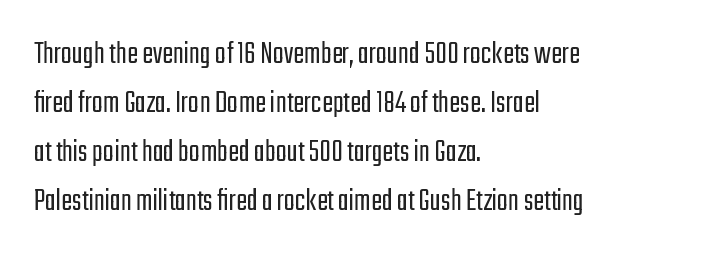
The image shows 33 px light, condensed sans-serif type, upright; set left-aligned, normal line spacing (1.48x), normal letter spacing, not underlined; low stroke contrast and a medium x-height.
